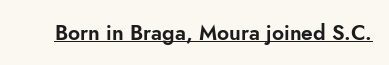
{"italic": "no", "underline": "yes", "letter_spacing": "normal", "letter_spacing_em": 0.0, "glyph_px": 21}
